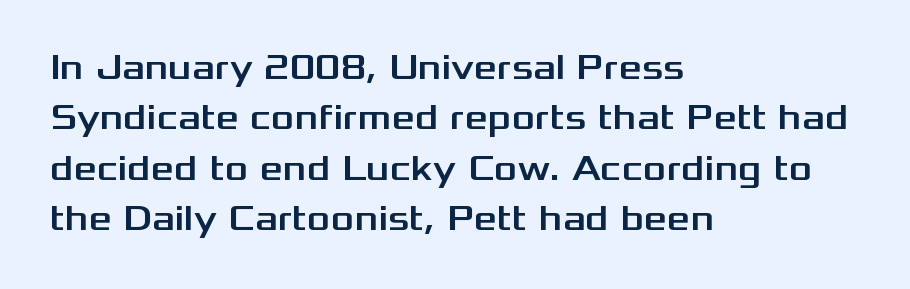
The image shows 36 px wide sans-serif type, upright; set left-aligned, normal line spacing (1.4x), normal letter spacing, not underlined; medium stroke contrast and a medium x-height.
